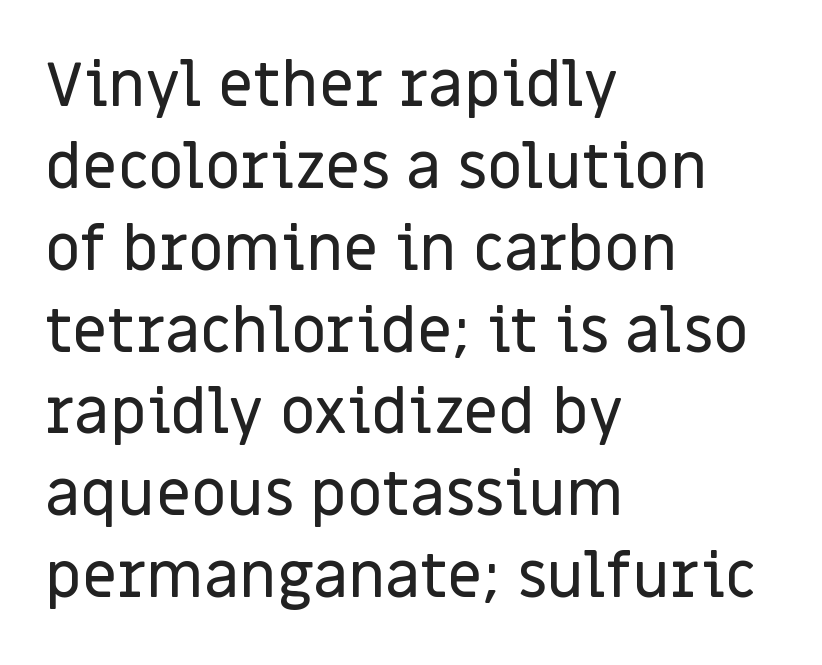
These lines are set flush left with a ragged right edge. A typesetter would call this zero additional tracking. No italicization has been applied; the sample stays upright. I'd call this a sans setting — the letters go barefoot.
